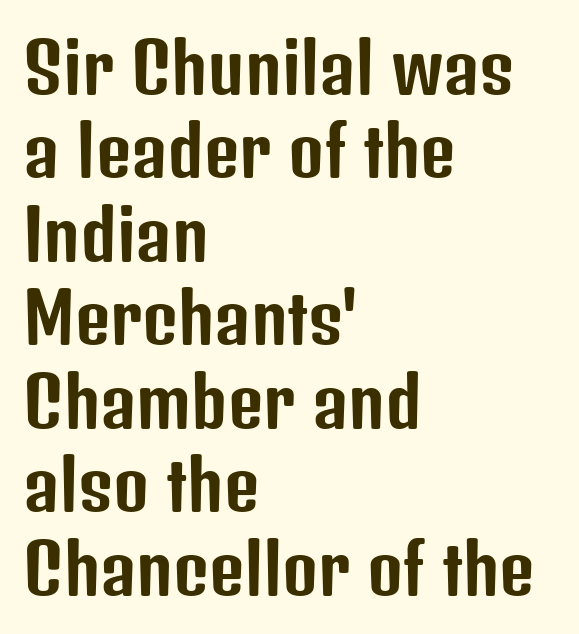
Q: Is the text italic (slanted)? A: No, it is upright.
Q: Is the typeface a serif or a sans-serif typeface? A: Sans-serif.
Q: Is the text underlined? A: No.
Q: How is the paragraph aligned? A: Left-aligned.
Q: Is the spacing between letters normal or unusually wide? A: Normal.
Q: Width (condensed, normal, or wide)? A: Condensed.
Q: Stroke contrast? A: Low.
Q: x-height? A: Medium.
Q: Monospaced? A: No.
